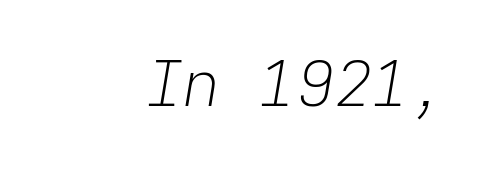
{"italic": "yes", "lean": "right", "slant_degrees": 9, "bold": "no", "weight": "light", "width": "normal", "stroke_contrast": "low", "x_height": "medium", "monospaced": "yes", "underline": "no", "letter_spacing": "normal", "letter_spacing_em": 0.0, "glyph_px": 63}
